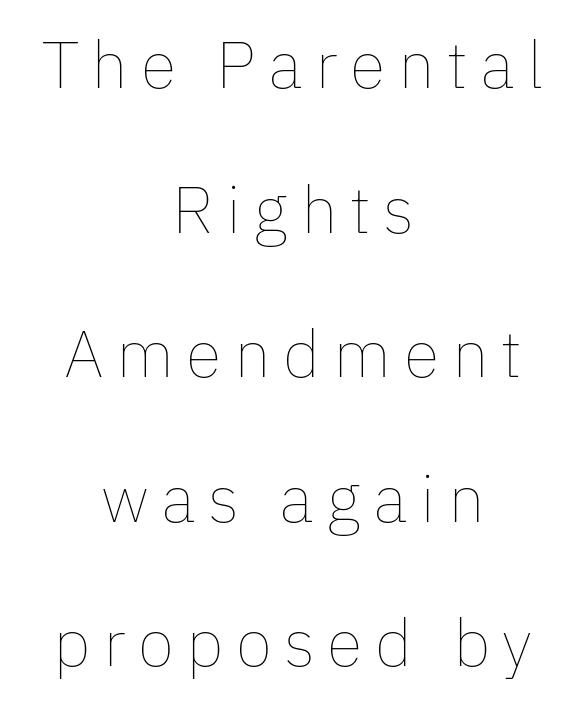
Unmarked baselines from the first word to the last. Do the characters align in a grid? No, the font is proportional. The paragraph has two soft edges and a firm central axis. Interline gaps are noticeably wide in this sample. The letters look calm and open, with moderate or lighter stems. Designer's note — italics off, roman on.
